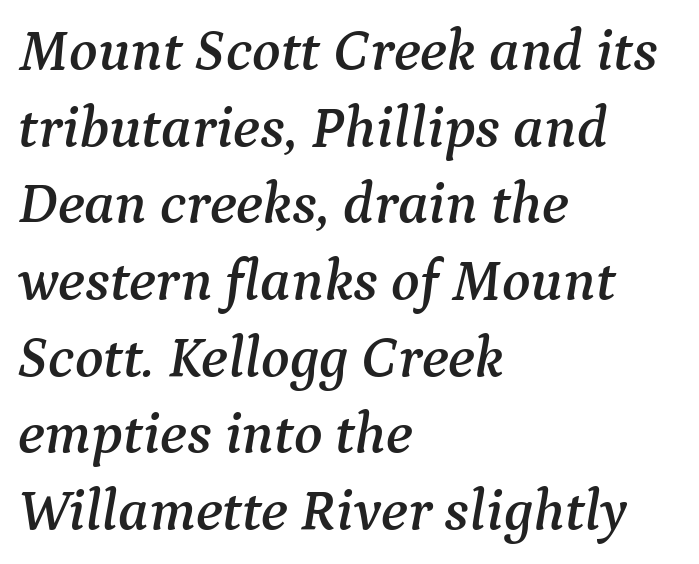
{"serif": "yes", "italic": "yes", "lean": "right", "slant_degrees": 9, "width": "normal", "stroke_contrast": "medium", "x_height": "medium", "monospaced": "no", "underline": "no", "align": "left", "line_spacing": "normal", "line_spacing_ratio": 1.3, "letter_spacing": "normal", "letter_spacing_em": 0.0, "glyph_px": 59}
